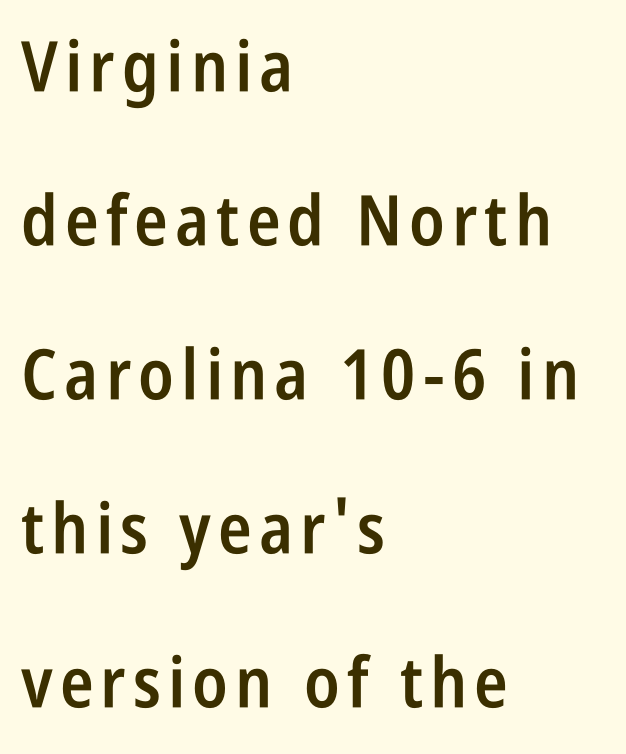
Loosely led — the rows are spread out. These lines are set flush left with a ragged right edge. The face used here is a sans, in the tradition of grotesques and geometrics. The lettering holds an erect, upright posture throughout. Do the characters align in a grid? No, the font is proportional.
